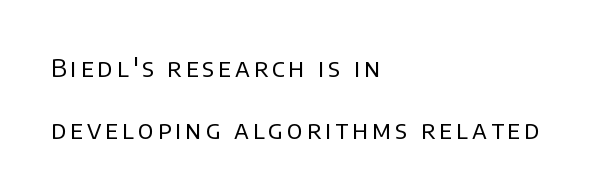
{"italic": "no", "bold": "no", "underline": "no", "align": "left", "line_spacing": "loose", "line_spacing_ratio": 2.47, "glyph_px": 25}
